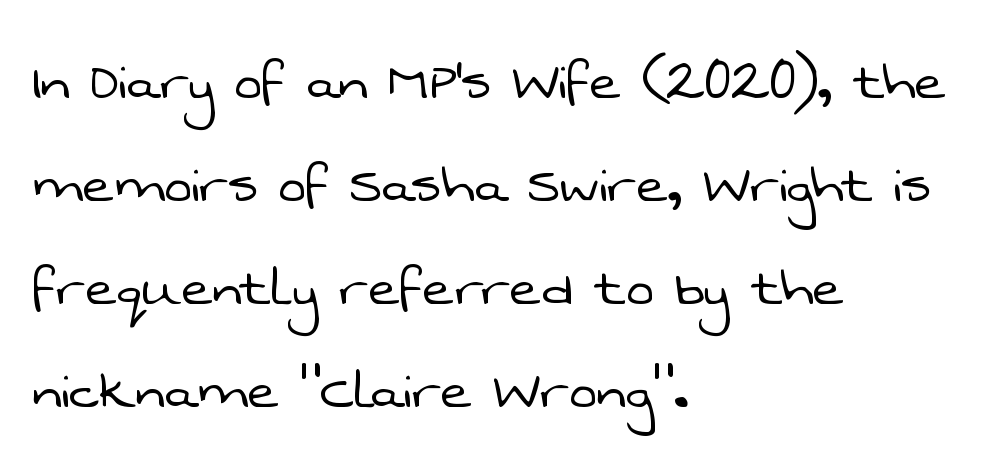
Q: Is the text bold? A: No.
Q: Is the typeface a serif or a sans-serif typeface? A: Sans-serif.
Q: Is the text underlined? A: No.
Q: How is the paragraph aligned? A: Left-aligned.
Q: Is the spacing between letters normal or unusually wide? A: Normal.
Q: Is the spacing between lines tight, normal or loose? A: Normal.
Q: Width (condensed, normal, or wide)? A: Normal.
Q: Stroke contrast? A: Low.
Q: x-height? A: Medium.
Q: Monospaced? A: No.
